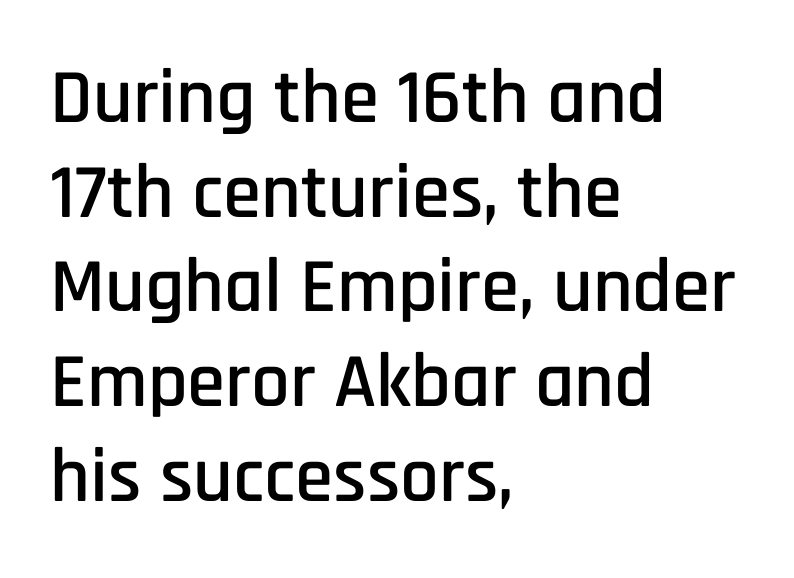
The image shows 77 px condensed sans-serif type, upright; set left-aligned, line spacing 1.23x, normal letter spacing, not underlined; low stroke contrast and a large x-height.
